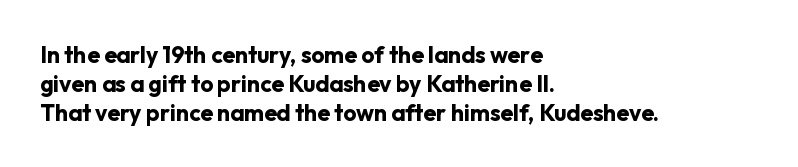
{"italic": "no", "bold": "yes", "underline": "no", "align": "left", "line_spacing": "normal", "line_spacing_ratio": 1.26, "letter_spacing": "normal", "letter_spacing_em": 0.0, "glyph_px": 23}
